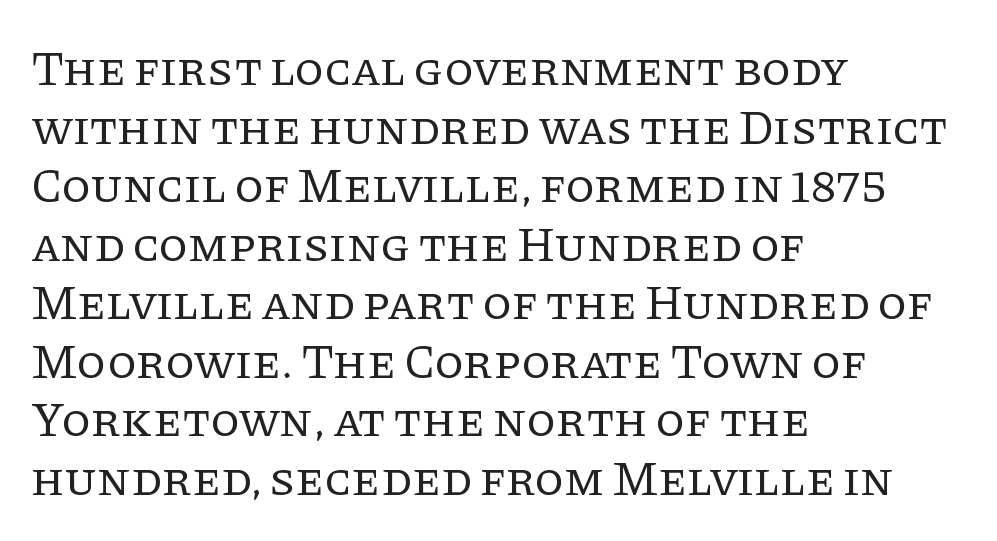
Q: Is the text bold? A: No.
Q: Is the text italic (slanted)? A: No, it is upright.
Q: Is the typeface a serif or a sans-serif typeface? A: Serif.
Q: Is the text underlined? A: No.
Q: How is the paragraph aligned? A: Left-aligned.
Q: Is the spacing between letters normal or unusually wide? A: Normal.
Q: Width (condensed, normal, or wide)? A: Normal.
Q: Stroke contrast? A: Low.
Q: x-height? A: Large.
Q: Monospaced? A: No.
